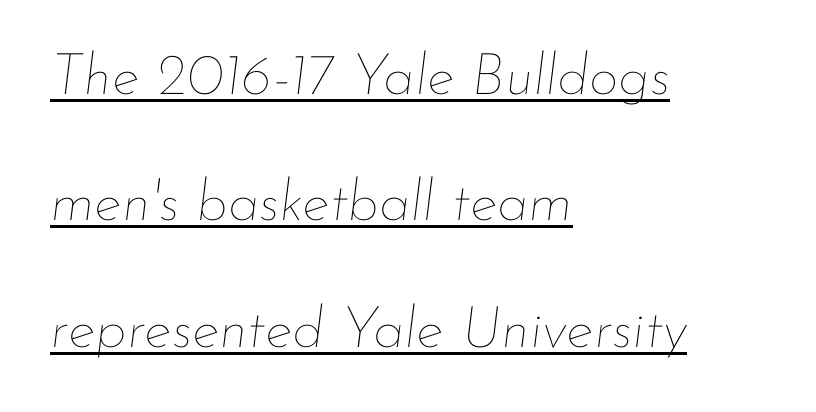
Q: Is the text bold? A: No.
Q: Is the text italic (slanted)? A: Yes, it leans right by about 7 degrees.
Q: Is the text underlined? A: Yes.
Q: How is the paragraph aligned? A: Left-aligned.
Q: Is the spacing between letters normal or unusually wide? A: Normal.
Q: Is the spacing between lines tight, normal or loose? A: Loose.
Q: Width (condensed, normal, or wide)? A: Normal.
Q: Stroke contrast? A: Low.
Q: x-height? A: Small.
Q: Monospaced? A: No.
